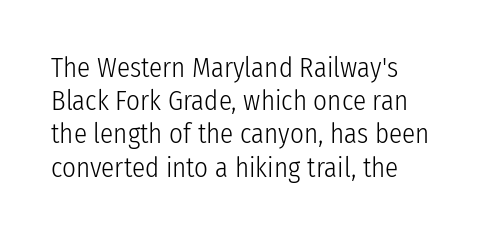
Q: Is the text bold? A: No.
Q: Is the text italic (slanted)? A: No, it is upright.
Q: Is the text underlined? A: No.
Q: How is the paragraph aligned? A: Left-aligned.
Q: Is the spacing between letters normal or unusually wide? A: Normal.
